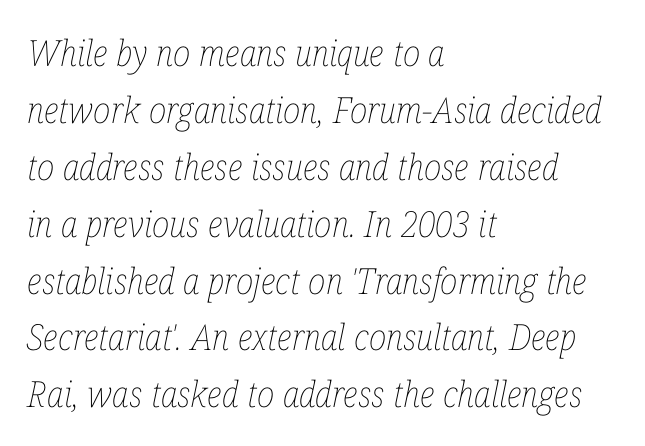
{"italic": "yes", "lean": "right", "slant_degrees": 12, "bold": "no", "weight": "thin", "width": "condensed", "stroke_contrast": "low", "x_height": "medium", "monospaced": "no", "underline": "no", "align": "left", "line_spacing": "normal", "line_spacing_ratio": 1.58, "letter_spacing": "normal", "letter_spacing_em": 0.0, "glyph_px": 36}
